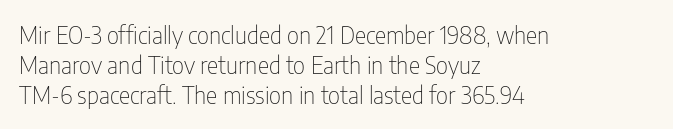
{"italic": "no", "bold": "no", "underline": "no", "align": "left", "line_spacing_ratio": 1.24, "letter_spacing": "normal", "letter_spacing_em": 0.0, "glyph_px": 24}
